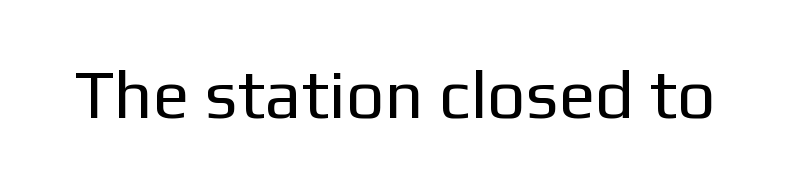
{"serif": "no", "italic": "no", "bold": "no", "weight": "regular", "width": "normal", "stroke_contrast": "low", "x_height": "medium", "monospaced": "no", "underline": "no", "letter_spacing": "normal", "letter_spacing_em": 0.0, "glyph_px": 68}
